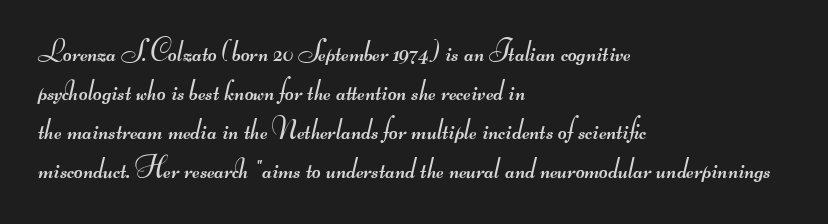
Q: Is the text bold? A: No.
Q: Is the typeface a serif or a sans-serif typeface? A: Sans-serif.
Q: Is the text underlined? A: No.
Q: How is the paragraph aligned? A: Left-aligned.
Q: Is the spacing between letters normal or unusually wide? A: Normal.
Q: Is the spacing between lines tight, normal or loose? A: Normal.
Q: Width (condensed, normal, or wide)? A: Wide.
Q: Stroke contrast? A: Medium.
Q: Monospaced? A: No.
